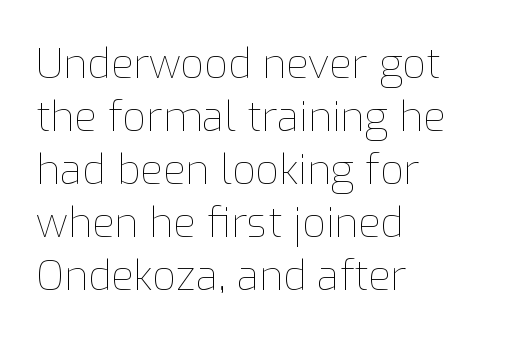
The image shows 41 px thin type, upright; set left-aligned, normal line spacing (1.29x), normal letter spacing, not underlined; low stroke contrast and a medium x-height.
